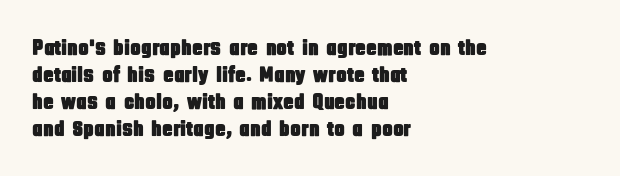
{"italic": "no", "underline": "no", "align": "left", "line_spacing_ratio": 1.23, "letter_spacing": "normal", "letter_spacing_em": 0.0, "glyph_px": 22}
